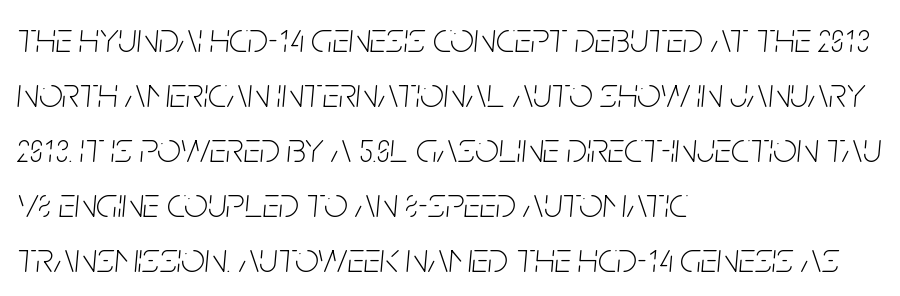
Q: Is the text bold? A: No.
Q: Is the text italic (slanted)? A: Yes, it leans right by about 5 degrees.
Q: Is the text underlined? A: No.
Q: How is the paragraph aligned? A: Left-aligned.
Q: Is the spacing between letters normal or unusually wide? A: Normal.
Q: Is the spacing between lines tight, normal or loose? A: Normal.
Q: Width (condensed, normal, or wide)? A: Condensed.
Q: Stroke contrast? A: Low.
Q: x-height? A: Large.
Q: Monospaced? A: No.
